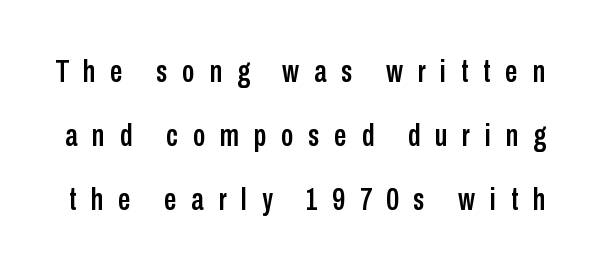
Plain, unruled lines of type. No italicization has been applied; the sample stays upright. The gaps between neighbouring characters are conspicuously large. Quick note: interline space is abundant. Think of a printed novel: that variable character pitch is what you see here. Does the type have serifs? No, each stem ends abruptly.
